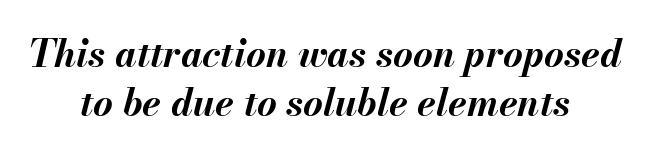
Q: Is the text bold? A: Yes.
Q: Is the text italic (slanted)? A: Yes, it leans right by about 13 degrees.
Q: Is the text underlined? A: No.
Q: How is the paragraph aligned? A: Centered.
Q: Is the spacing between letters normal or unusually wide? A: Normal.
Q: Is the spacing between lines tight, normal or loose? A: Normal.
Q: Width (condensed, normal, or wide)? A: Normal.
Q: Stroke contrast? A: Medium.
Q: x-height? A: Small.
Q: Monospaced? A: No.
